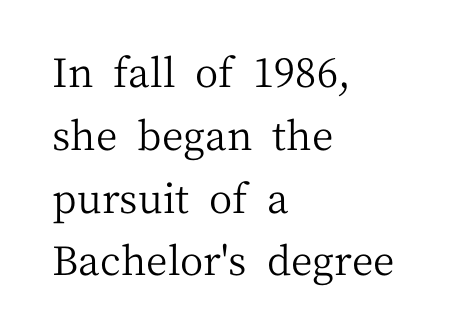
{"serif": "yes", "italic": "no", "bold": "no", "weight": "regular", "width": "normal", "stroke_contrast": "medium", "x_height": "medium", "monospaced": "no", "underline": "no", "align": "left", "line_spacing": "normal", "line_spacing_ratio": 1.57, "letter_spacing": "normal", "letter_spacing_em": 0.0, "glyph_px": 40}
